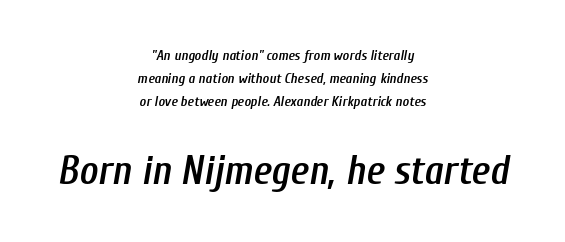
{"italic": "yes", "lean": "right", "slant_degrees": 10, "bold": "semi", "weight": "semibold", "width": "condensed", "stroke_contrast": "low", "x_height": "medium", "monospaced": "no", "underline": "no", "align": "center", "line_spacing": "normal", "line_spacing_ratio": 1.64, "letter_spacing": "normal", "letter_spacing_em": 0.0, "larger_block": "second", "size_ratio": 2.86, "glyph_px": 40}
